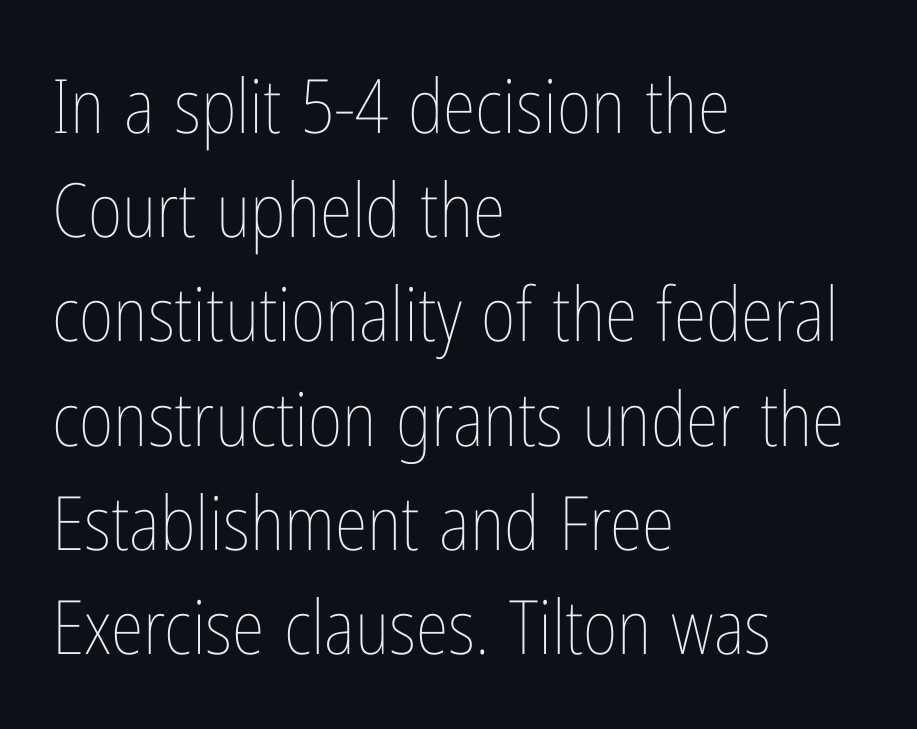
{"italic": "no", "bold": "no", "weight": "thin", "width": "condensed", "stroke_contrast": "low", "x_height": "medium", "monospaced": "no", "underline": "no", "align": "left", "line_spacing": "normal", "line_spacing_ratio": 1.39, "letter_spacing": "normal", "letter_spacing_em": 0.0, "glyph_px": 75}
